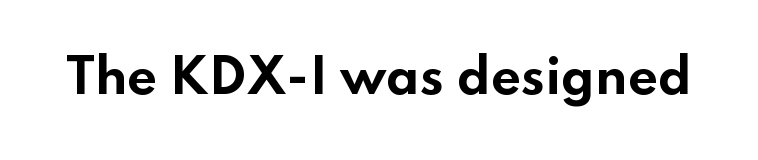
Stroke terminals: plain, sans-serif. A dark, heavy texture on the line: the type is bold. Spacing between characters is what you'd get straight out of the box. Decoration check: the copy has no underline. This sample has the flowing, uneven cadence of proportional lettering.
